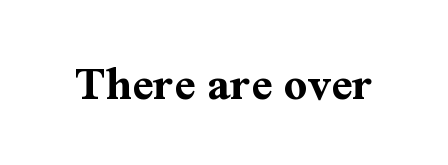
Upright lettering throughout. Tracking here is standard; glyphs follow each other at the usual distance. The space directly below the letters is spotless. Notice how thick the strokes are: this is what a full bold looks like. Classification — serif.
